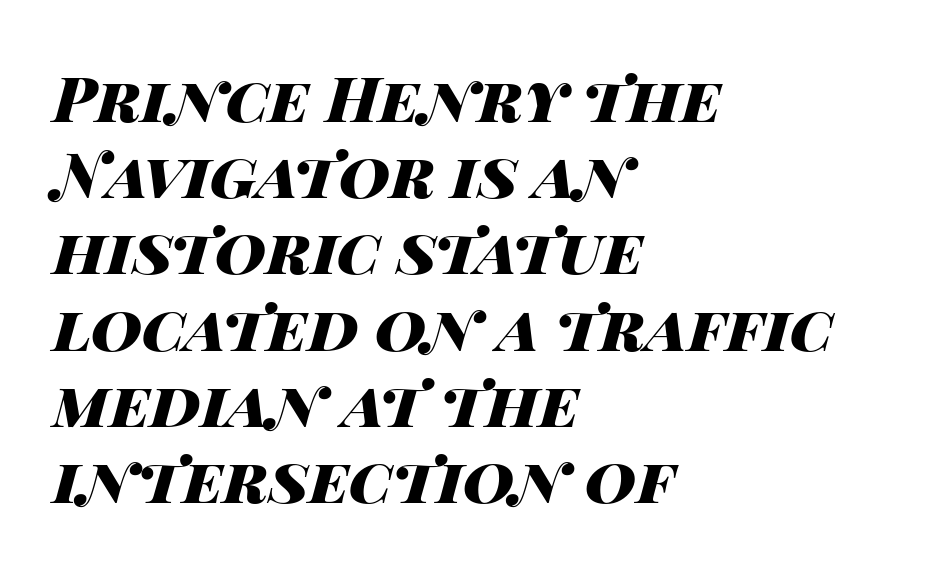
Note the varied advance widths — an 'i' is clearly narrower than an 'm'. Would a proofreader flag this as italicized? Yes. Lines of text with bare space underneath. Inter-character spacing is left at the font's built-in metrics.
